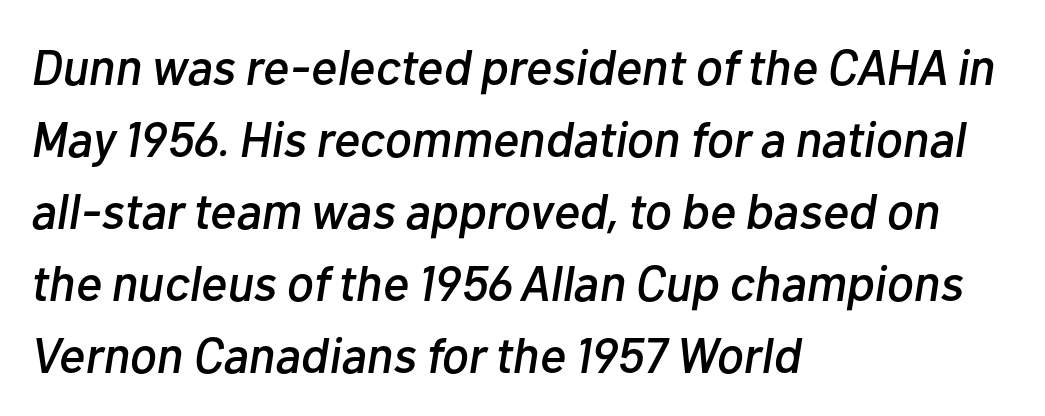
The image shows 50 px text type, italic (leaning right); set left-aligned, normal line spacing (1.44x), normal letter spacing, not underlined; low stroke contrast and a medium x-height.
